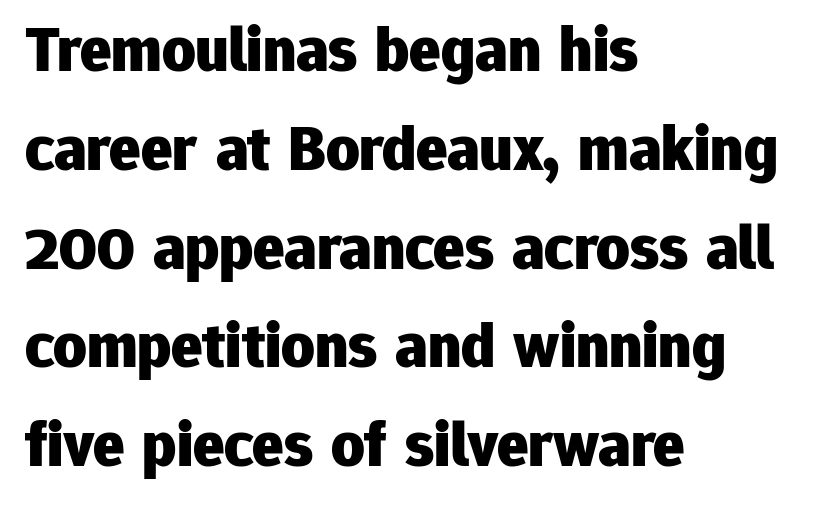
Character widths vary here, with narrow letters taking less room than wide ones. The passage is arranged the way most books set body copy — flush left. The passage shown is not underscored anywhere. The line texture is even and compact thanks to regular tracking.
